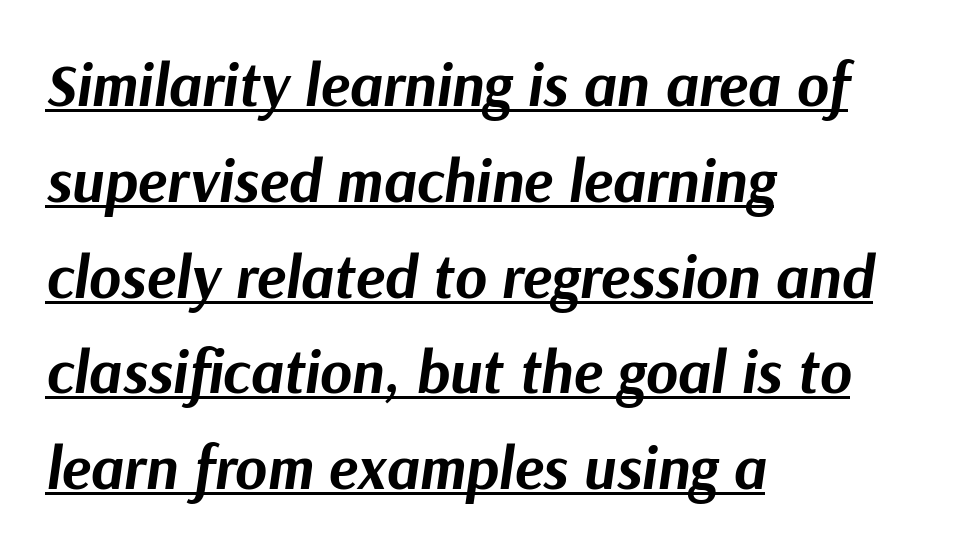
The image shows 61 px bold type, italic (leaning right); set left-aligned, normal line spacing (1.57x), normal letter spacing, underlined; medium stroke contrast and a medium x-height.
